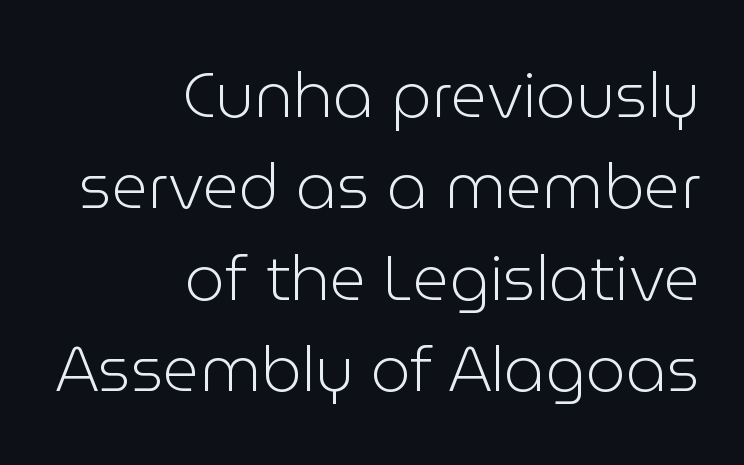
Q: Is the text bold? A: No.
Q: Is the text italic (slanted)? A: No, it is upright.
Q: Is the typeface a serif or a sans-serif typeface? A: Sans-serif.
Q: Is the text underlined? A: No.
Q: How is the paragraph aligned? A: Right-aligned.
Q: Is the spacing between letters normal or unusually wide? A: Normal.
Q: Is the spacing between lines tight, normal or loose? A: Normal.
Q: Width (condensed, normal, or wide)? A: Normal.
Q: Stroke contrast? A: Low.
Q: x-height? A: Medium.
Q: Monospaced? A: No.
